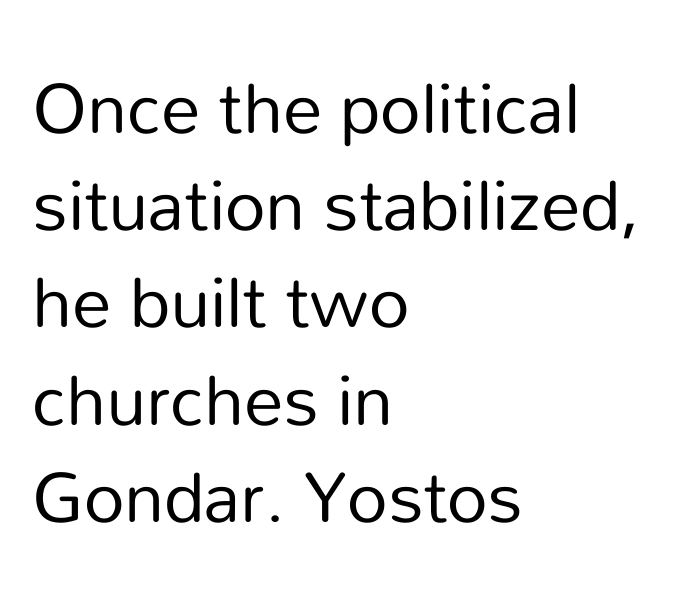
Q: Is the text bold? A: No.
Q: Is the text italic (slanted)? A: No, it is upright.
Q: Is the typeface a serif or a sans-serif typeface? A: Sans-serif.
Q: Is the text underlined? A: No.
Q: How is the paragraph aligned? A: Left-aligned.
Q: Is the spacing between letters normal or unusually wide? A: Normal.
Q: Width (condensed, normal, or wide)? A: Normal.
Q: Stroke contrast? A: Low.
Q: x-height? A: Medium.
Q: Monospaced? A: No.
